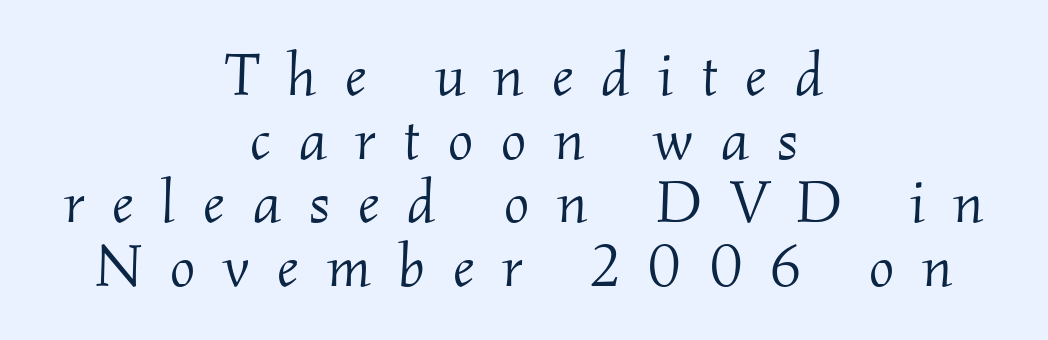
{"serif": "yes", "italic": "yes", "lean": "right", "slant_degrees": 2, "bold": "no", "weight": "light", "width": "normal", "stroke_contrast": "medium", "x_height": "small", "monospaced": "no", "underline": "no", "align": "center", "line_spacing": "tight", "line_spacing_ratio": 1.06, "letter_spacing": "wide", "letter_spacing_em": 0.46, "glyph_px": 60}
